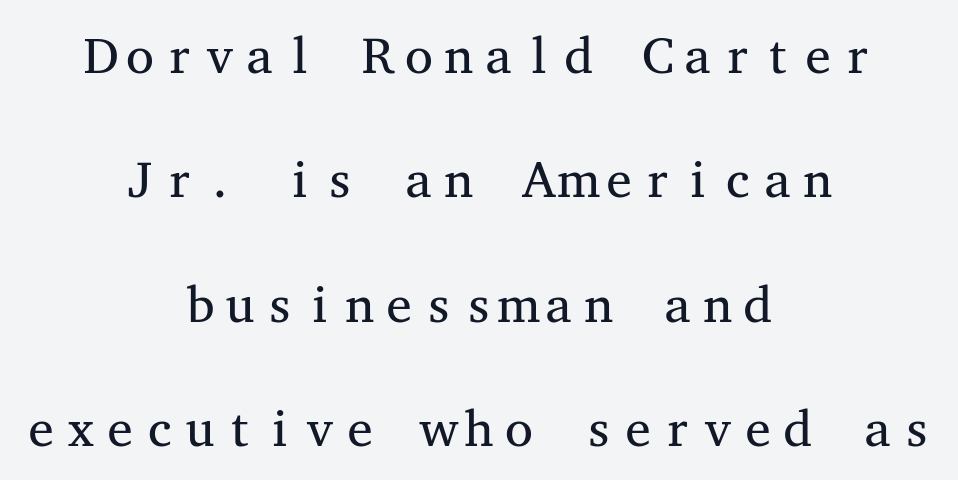
The image shows 51 px regular-weight, wide serif type, upright, monospaced; set centered, loose line spacing (2.44x), normal letter spacing, not underlined; medium stroke contrast and a medium x-height.
